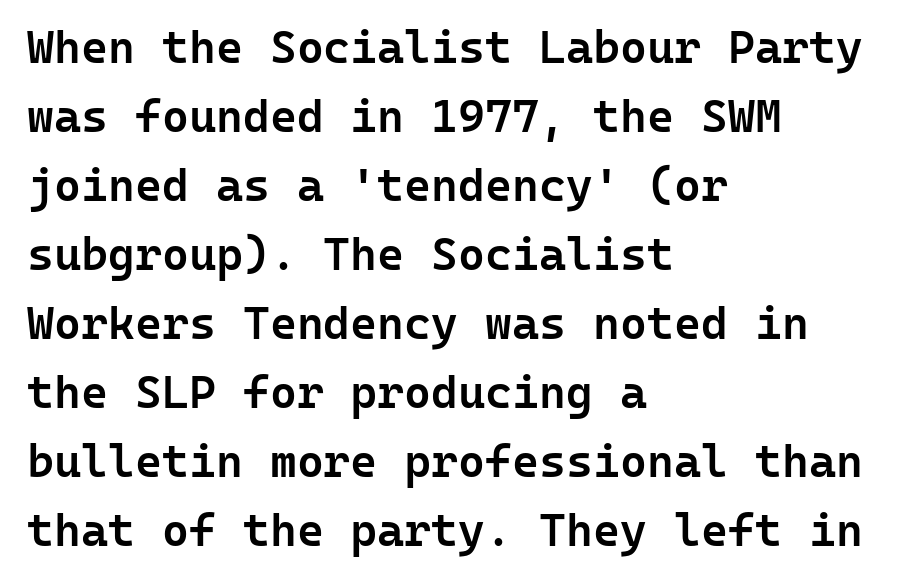
The image shows 46 px semibold sans-serif type, upright, monospaced; set left-aligned, normal line spacing (1.5x), normal letter spacing, not underlined; low stroke contrast and a medium x-height.
